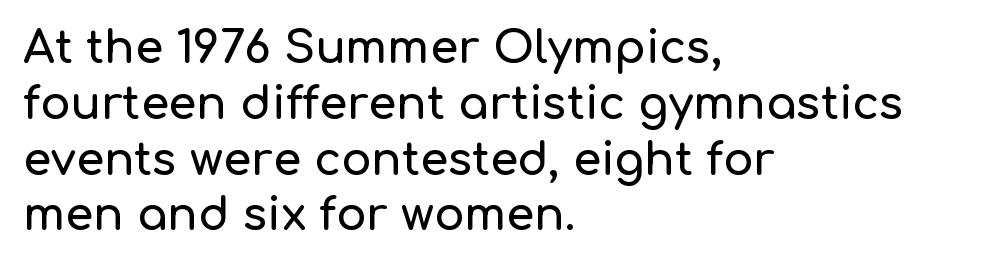
{"serif": "no", "italic": "no", "width": "normal", "stroke_contrast": "low", "x_height": "medium", "monospaced": "no", "underline": "no", "align": "left", "line_spacing_ratio": 1.24, "letter_spacing": "normal", "letter_spacing_em": 0.0, "glyph_px": 45}
